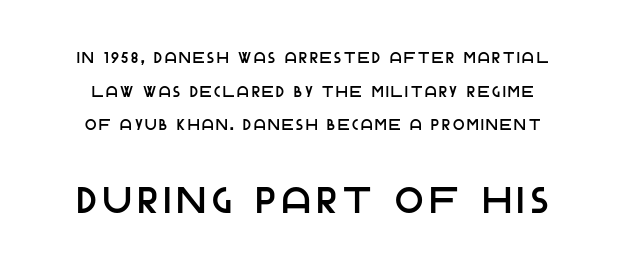
{"serif": "no", "italic": "no", "width": "normal", "stroke_contrast": "low", "x_height": "large", "monospaced": "no", "underline": "no", "line_spacing": "loose", "line_spacing_ratio": 2.24, "larger_block": "second", "size_ratio": 2.47, "glyph_px": 37}
